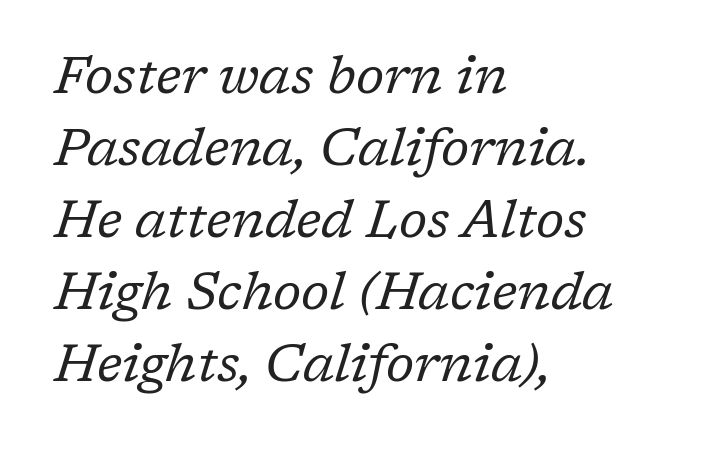
The image shows 53 px regular-weight serif type, italic (leaning right); set left-aligned, normal line spacing (1.36x), normal letter spacing, not underlined; low stroke contrast and a medium x-height.
